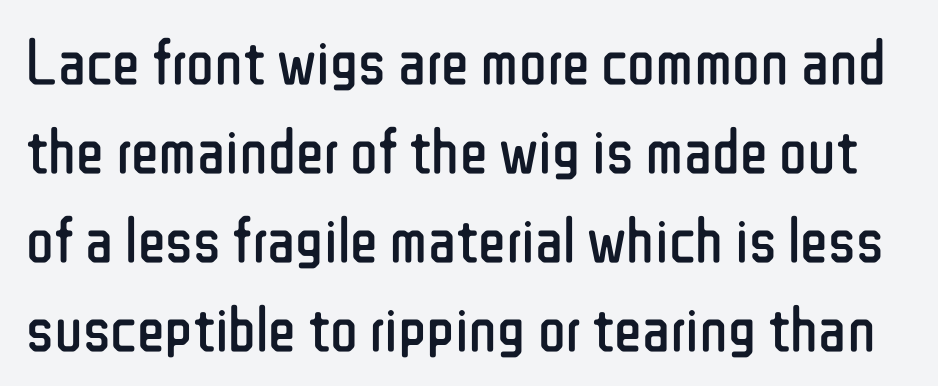
{"serif": "no", "italic": "no", "bold": "no", "weight": "regular", "width": "condensed", "stroke_contrast": "low", "x_height": "medium", "monospaced": "no", "underline": "no", "line_spacing": "normal", "line_spacing_ratio": 1.37, "letter_spacing": "normal", "letter_spacing_em": 0.0, "glyph_px": 65}
